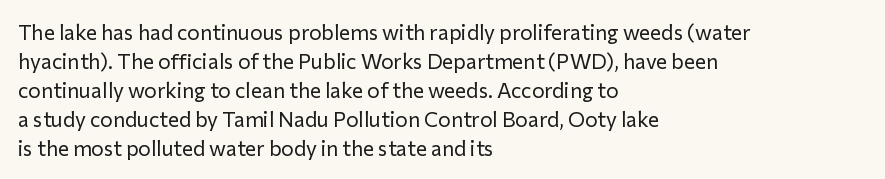
Letters rest on an invisible, unmarked baseline. Heaviness? Minimal to ordinary, like unemphasized prose. The rendering anchors every line to the left-hand side. The line-height multiplier appears to be the usual default.
